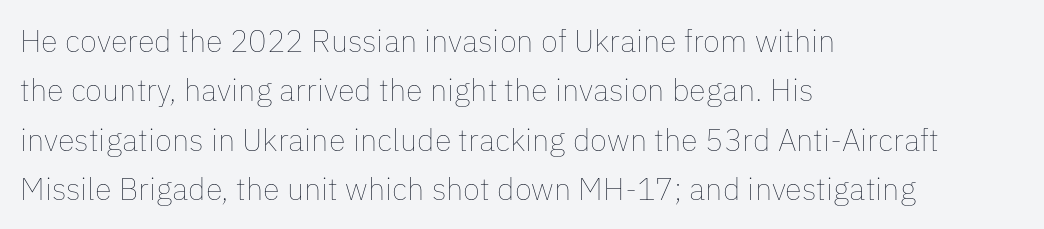
{"italic": "no", "bold": "no", "weight": "thin", "width": "normal", "stroke_contrast": "low", "x_height": "medium", "monospaced": "no", "underline": "no", "align": "left", "line_spacing": "normal", "line_spacing_ratio": 1.59, "letter_spacing": "normal", "letter_spacing_em": 0.0, "glyph_px": 31}
